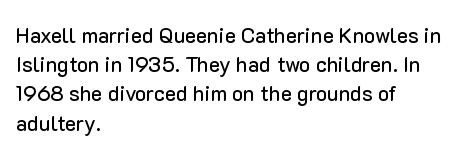
{"italic": "no", "underline": "no", "align": "left", "line_spacing": "normal", "line_spacing_ratio": 1.39, "letter_spacing": "normal", "letter_spacing_em": 0.0, "glyph_px": 21}
